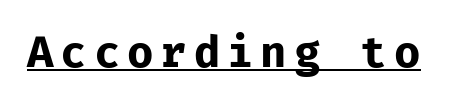
{"serif": "no", "italic": "no", "bold": "yes", "weight": "bold", "width": "normal", "stroke_contrast": "low", "x_height": "medium", "monospaced": "yes", "underline": "yes", "glyph_px": 43}
